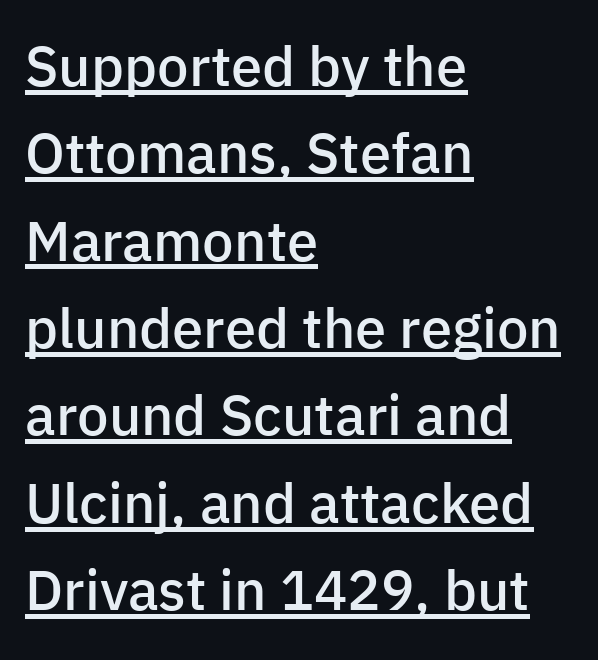
Q: Is the text bold? A: Semi-bold.
Q: Is the text italic (slanted)? A: No, it is upright.
Q: Is the typeface a serif or a sans-serif typeface? A: Sans-serif.
Q: Is the text underlined? A: Yes.
Q: How is the paragraph aligned? A: Left-aligned.
Q: Is the spacing between letters normal or unusually wide? A: Normal.
Q: Is the spacing between lines tight, normal or loose? A: Normal.
Q: Width (condensed, normal, or wide)? A: Normal.
Q: Stroke contrast? A: Low.
Q: x-height? A: Medium.
Q: Monospaced? A: No.
